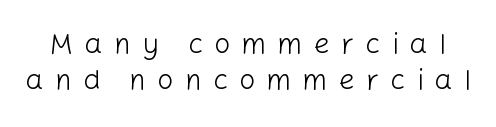
Q: Is the text bold? A: No.
Q: Is the text italic (slanted)? A: No, it is upright.
Q: Is the typeface a serif or a sans-serif typeface? A: Sans-serif.
Q: Is the text underlined? A: No.
Q: Is the spacing between letters normal or unusually wide? A: Unusually wide.
Q: Width (condensed, normal, or wide)? A: Normal.
Q: Stroke contrast? A: Low.
Q: x-height? A: Medium.
Q: Monospaced? A: No.
